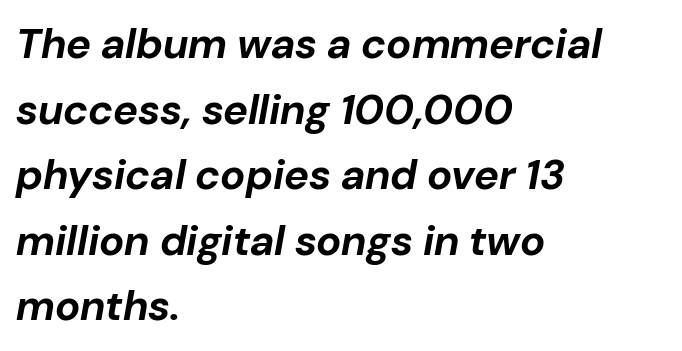
Q: Is the text bold? A: Yes.
Q: Is the text italic (slanted)? A: Yes, it leans right by about 10 degrees.
Q: Is the text underlined? A: No.
Q: How is the paragraph aligned? A: Left-aligned.
Q: Is the spacing between letters normal or unusually wide? A: Normal.
Q: Is the spacing between lines tight, normal or loose? A: Normal.
Q: Width (condensed, normal, or wide)? A: Normal.
Q: Stroke contrast? A: Low.
Q: x-height? A: Medium.
Q: Monospaced? A: No.
